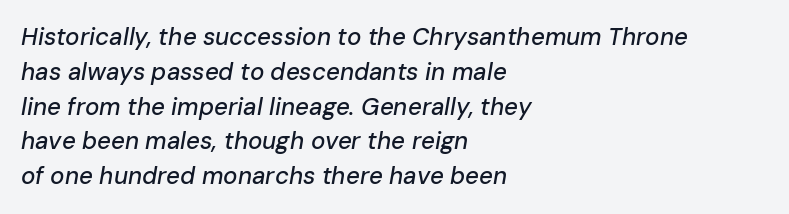
{"italic": "yes", "lean": "right", "slant_degrees": 10, "underline": "no", "align": "left", "line_spacing": "normal", "line_spacing_ratio": 1.45, "letter_spacing": "normal", "letter_spacing_em": 0.0, "glyph_px": 24}
